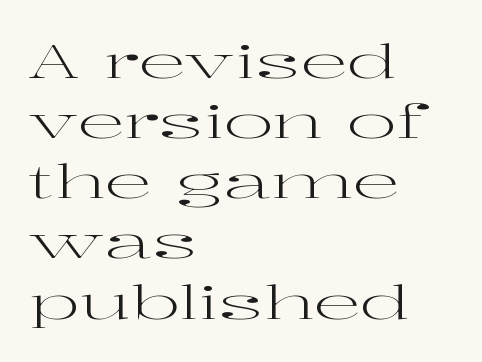
The gaps between neighbouring characters are ordinary and unremarkable. Proportional: the letters do not fall into vertical columns. The compositor pushed each line to the left boundary. Normally led — the rows are evenly, conventionally spaced. Letters have the restrained weight of plain body copy at most.
